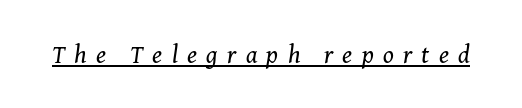
{"italic": "yes", "lean": "right", "slant_degrees": 8, "bold": "no", "underline": "yes", "letter_spacing": "wide", "letter_spacing_em": 0.37, "glyph_px": 25}
